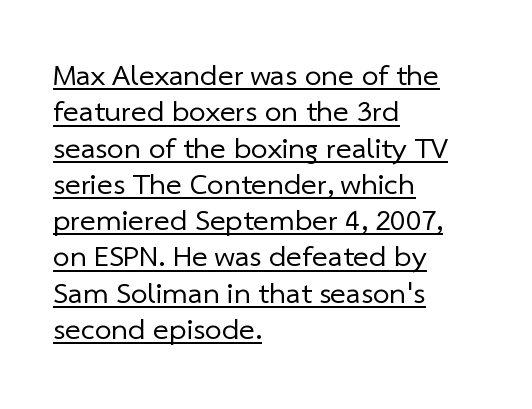
{"serif": "no", "bold": "no", "weight": "regular", "width": "normal", "stroke_contrast": "low", "x_height": "medium", "monospaced": "no", "underline": "yes", "align": "left", "line_spacing_ratio": 1.21, "letter_spacing": "normal", "letter_spacing_em": 0.0, "glyph_px": 30}
